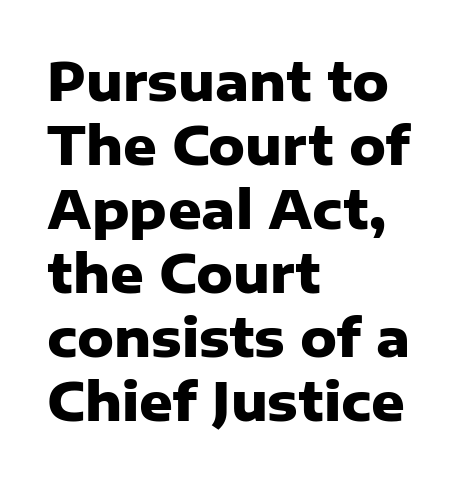
The passage shown is typed in a proportional face where columns would drift. The letterforms sit shoulder to shoulder at normal distance. Check under the words: just untouched page. The font family rendered here belongs to the sans-serif group.
